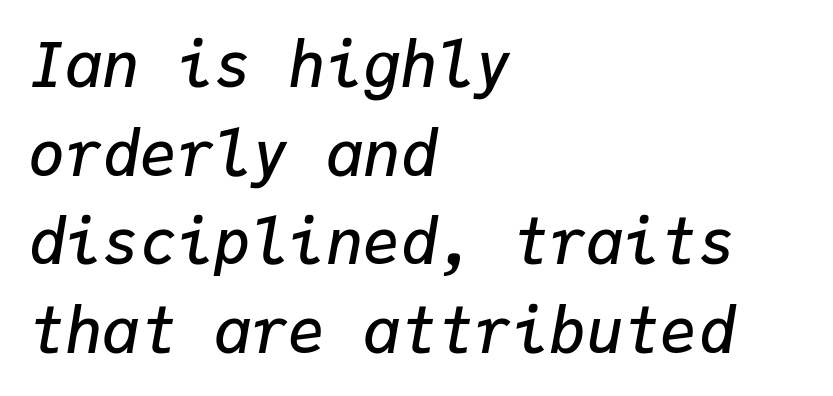
The image shows 62 px semibold type, italic (leaning right), monospaced; set left-aligned, normal line spacing (1.43x), normal letter spacing, not underlined; low stroke contrast and a medium x-height.
